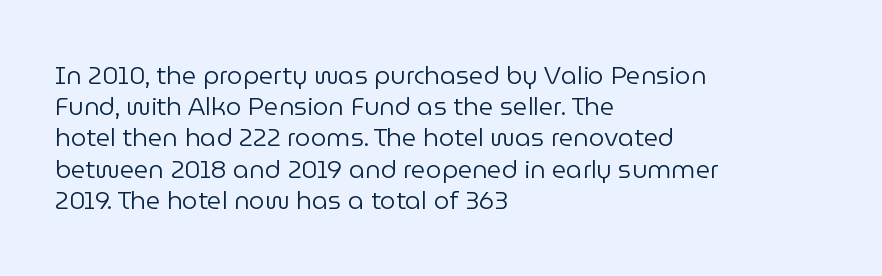
Spacing between characters is what you'd get straight out of the box. Ordinary non-slanted type is in use. The compositor pushed each line to the left boundary. Rows of type keep a routine distance in the vertical direction.
